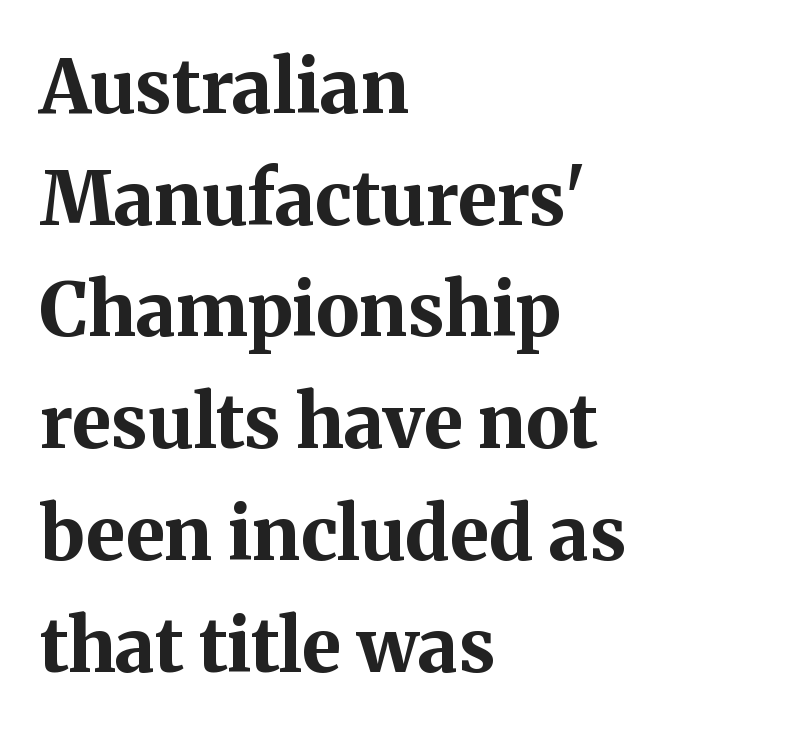
{"serif": "yes", "italic": "no", "bold": "yes", "weight": "bold", "width": "normal", "stroke_contrast": "medium", "x_height": "medium", "monospaced": "no", "underline": "no", "align": "left", "line_spacing": "normal", "line_spacing_ratio": 1.51, "letter_spacing": "normal", "letter_spacing_em": 0.0, "glyph_px": 74}
